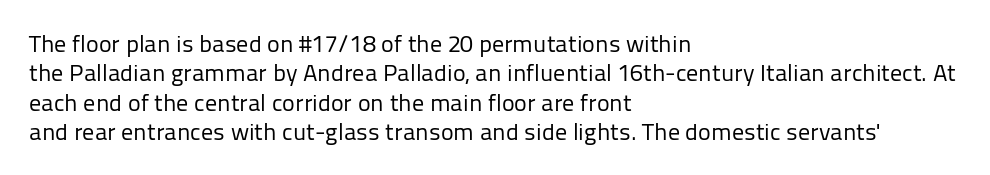
{"italic": "no", "bold": "no", "underline": "no", "align": "left", "line_spacing_ratio": 1.22, "letter_spacing": "normal", "letter_spacing_em": 0.0, "glyph_px": 24}
